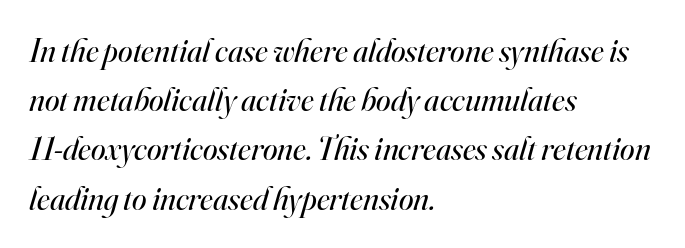
The image shows 33 px regular-weight serif type, italic (leaning right); set left-aligned, normal line spacing (1.49x), normal letter spacing, not underlined; high stroke contrast and a small x-height.
